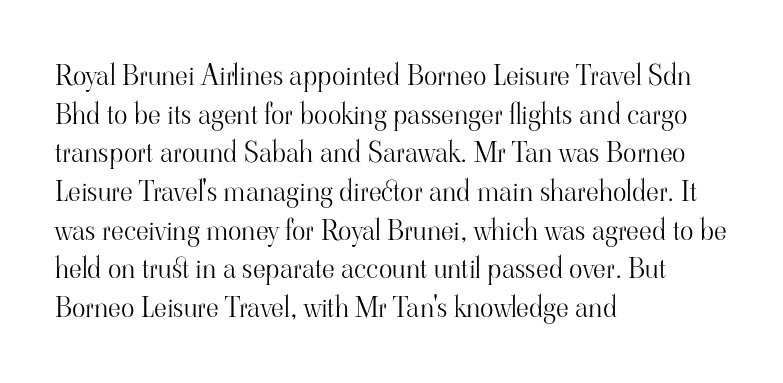
{"serif": "yes", "italic": "no", "bold": "no", "weight": "light", "width": "normal", "stroke_contrast": "high", "x_height": "small", "monospaced": "no", "underline": "no", "align": "left", "line_spacing": "normal", "line_spacing_ratio": 1.38, "letter_spacing": "normal", "letter_spacing_em": 0.0, "glyph_px": 28}
